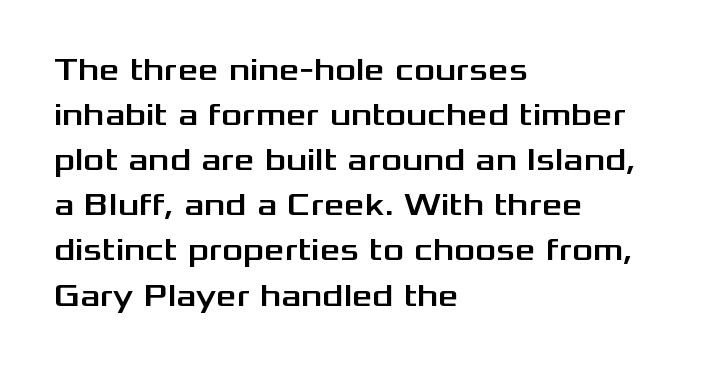
The lines in this sample share a left origin and differ only in where they stop. The glyphs are unaccompanied by any horizontal stroke below them. Letterform terminals end flat and unadorned throughout the passage. Students, observe: this is what conventionally led text looks like.
